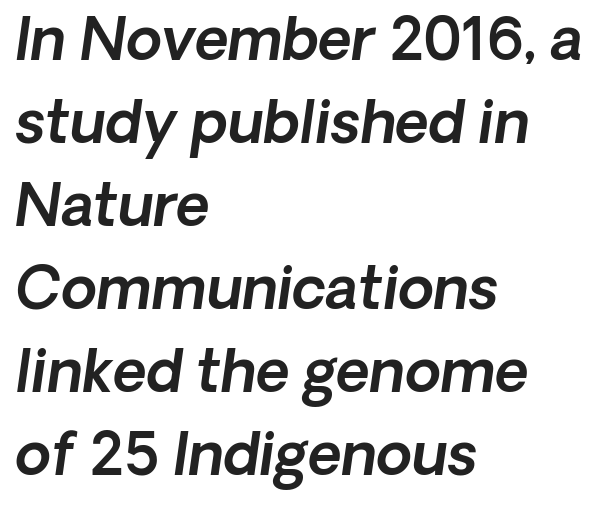
Italic? Definitely — the glyphs are oblique. Leading: standard. The horizontal fit of the characters is conventional and even. The passage shown is not underscored anywhere. These lines are set flush left with a ragged right edge. Note the varied advance widths — an 'i' is clearly narrower than an 'm'.
